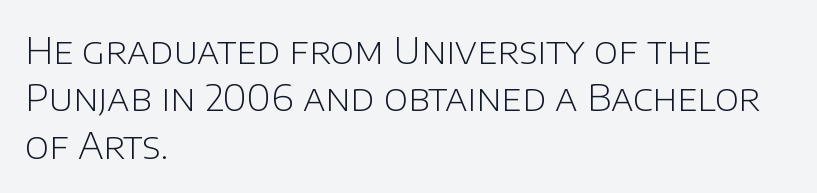
{"serif": "no", "italic": "no", "bold": "no", "weight": "light", "width": "normal", "stroke_contrast": "low", "x_height": "large", "monospaced": "no", "underline": "no", "align": "left", "line_spacing": "normal", "line_spacing_ratio": 1.28, "letter_spacing": "normal", "letter_spacing_em": 0.0, "glyph_px": 37}
